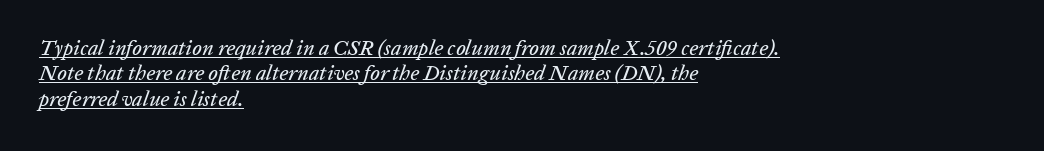
{"italic": "yes", "lean": "right", "slant_degrees": 20, "underline": "yes", "align": "left", "line_spacing_ratio": 1.21, "letter_spacing": "normal", "letter_spacing_em": 0.0, "glyph_px": 21}
